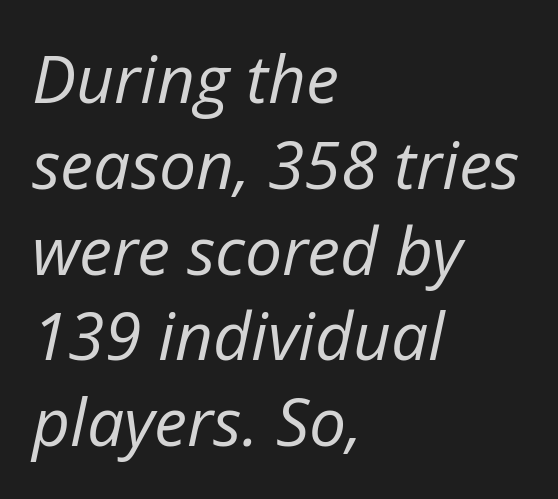
Q: Is the text bold? A: No.
Q: Is the text italic (slanted)? A: Yes, it leans right by about 12 degrees.
Q: Is the text underlined? A: No.
Q: How is the paragraph aligned? A: Left-aligned.
Q: Is the spacing between letters normal or unusually wide? A: Normal.
Q: Is the spacing between lines tight, normal or loose? A: Normal.
Q: Width (condensed, normal, or wide)? A: Normal.
Q: Stroke contrast? A: Low.
Q: x-height? A: Medium.
Q: Monospaced? A: No.
